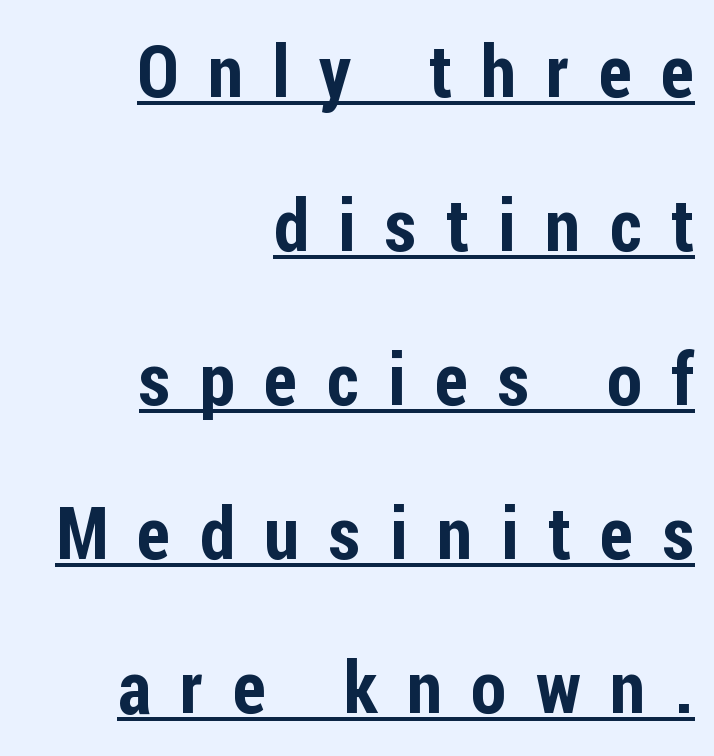
Honestly, the rows look like they've been pulled way apart. Letterform terminals end flat and unadorned throughout the passage. The rendered words wear a rule along their underside. Short and long lines alike share a common ending point at right.
